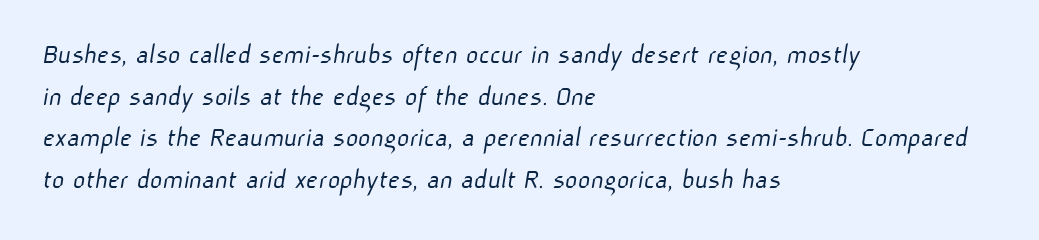
{"serif": "no", "bold": "no", "weight": "light", "width": "normal", "stroke_contrast": "low", "x_height": "medium", "monospaced": "no", "underline": "no", "align": "left", "line_spacing": "normal", "line_spacing_ratio": 1.39, "letter_spacing": "normal", "letter_spacing_em": 0.0, "glyph_px": 30}
